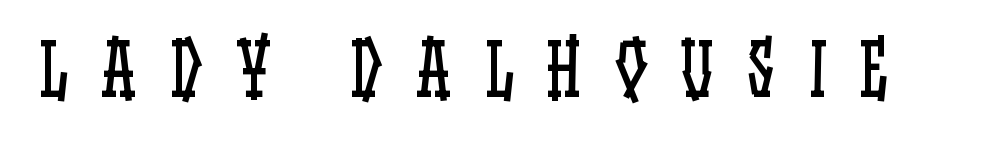
Glyph-to-glyph distance is far greater than everyday printed text. Only glyphs here, with clear space below each row. Italic: no, the glyphs are upright roman. The passage shown is typed in a proportional face where columns would drift. Is the type heavy? It reads as light-to-regular instead.
